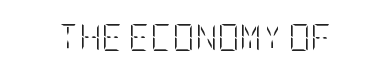
Q: Is the text bold? A: No.
Q: Is the text italic (slanted)? A: No, it is upright.
Q: Is the text underlined? A: No.
Q: Is the spacing between letters normal or unusually wide? A: Normal.
